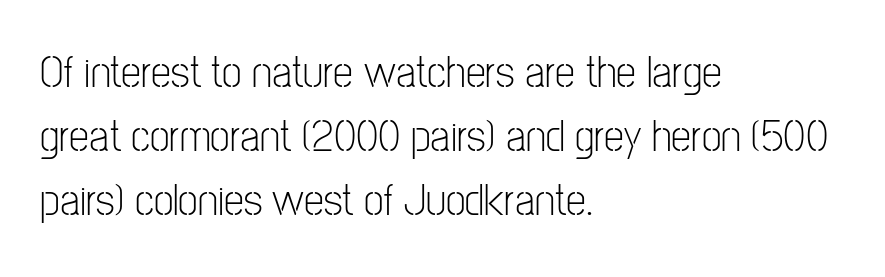
The image shows 45 px light, condensed sans-serif type, upright; set left-aligned, normal line spacing (1.42x), normal letter spacing, not underlined; low stroke contrast and a medium x-height.
